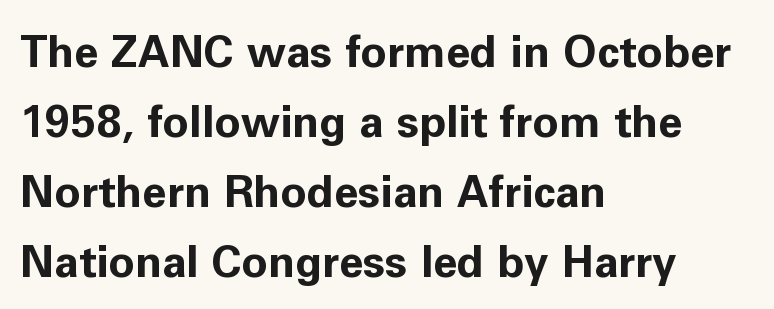
Q: Is the text bold? A: Yes.
Q: Is the text italic (slanted)? A: No, it is upright.
Q: Is the typeface a serif or a sans-serif typeface? A: Sans-serif.
Q: Is the text underlined? A: No.
Q: How is the paragraph aligned? A: Left-aligned.
Q: Is the spacing between letters normal or unusually wide? A: Normal.
Q: Is the spacing between lines tight, normal or loose? A: Normal.
Q: Width (condensed, normal, or wide)? A: Normal.
Q: Stroke contrast? A: Low.
Q: x-height? A: Medium.
Q: Monospaced? A: No.
